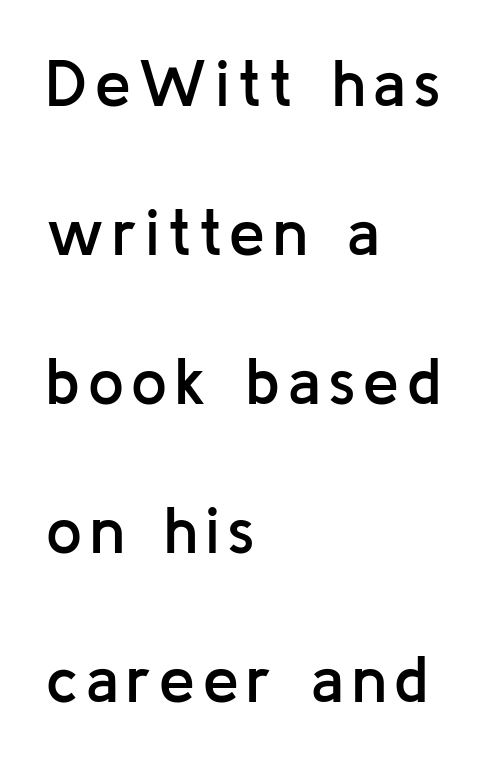
Looks like regular typesetting: each glyph gets only the width it needs. The lines are spread far apart with generous leading. Style check: upright. These lines stack with their left ends in a neat column. The rendering uses a semibold face; strokes are thickened but not to full bold. Check the space under the baseline: it is left empty.
